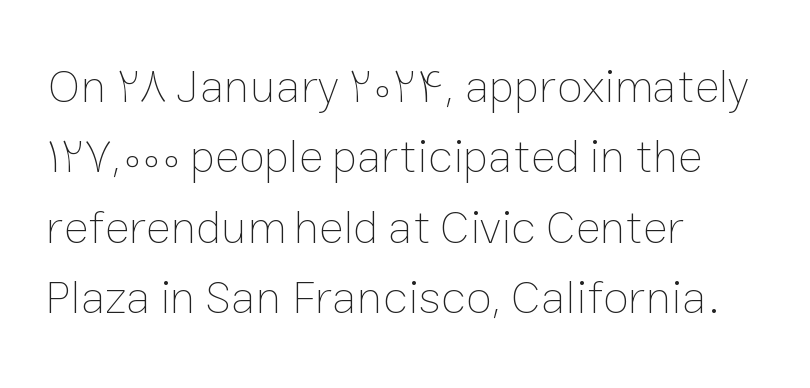
The image shows 47 px thin type, upright; set left-aligned, normal line spacing (1.5x), normal letter spacing, not underlined; low stroke contrast and a medium x-height.
